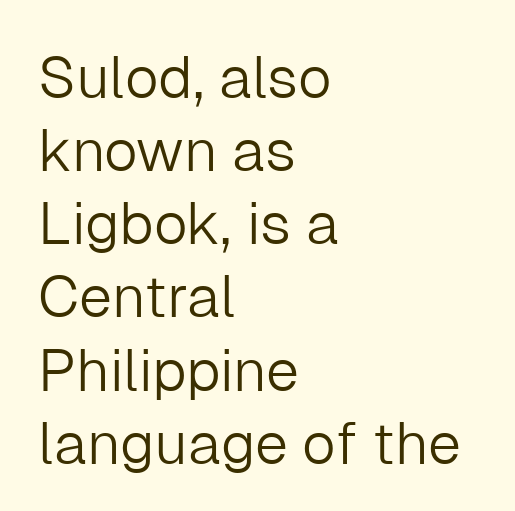
{"serif": "no", "italic": "no", "bold": "no", "weight": "light", "width": "normal", "stroke_contrast": "low", "x_height": "medium", "monospaced": "no", "underline": "no", "align": "left", "line_spacing_ratio": 1.24, "letter_spacing": "normal", "letter_spacing_em": 0.0, "glyph_px": 59}
